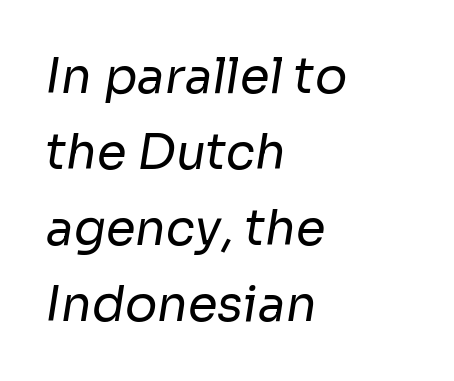
Q: Is the text bold? A: No.
Q: Is the typeface a serif or a sans-serif typeface? A: Sans-serif.
Q: Is the text underlined? A: No.
Q: How is the paragraph aligned? A: Left-aligned.
Q: Is the spacing between letters normal or unusually wide? A: Normal.
Q: Is the spacing between lines tight, normal or loose? A: Normal.
Q: Width (condensed, normal, or wide)? A: Normal.
Q: Stroke contrast? A: Low.
Q: x-height? A: Medium.
Q: Monospaced? A: No.
